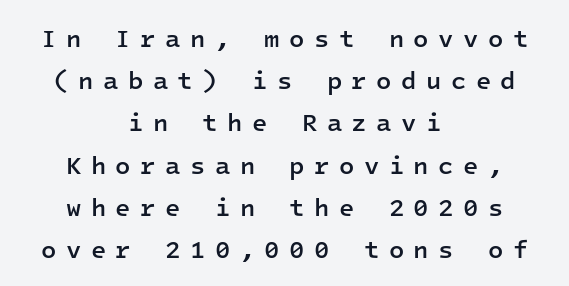
Summary of weight: moderately heavy, a semibold. Unmarked baselines from the first word to the last. In terms of letterspacing, this is a distinctly airy, spread setting. Rendered with straight, roman letterforms.
